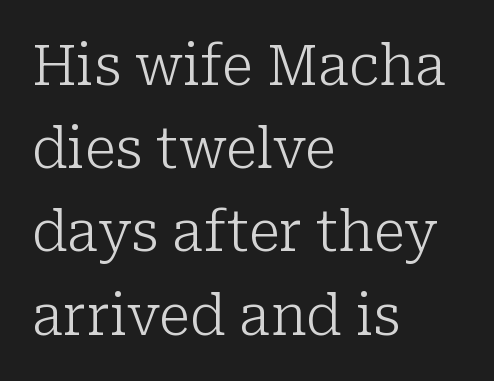
Q: Is the text bold? A: No.
Q: Is the text italic (slanted)? A: No, it is upright.
Q: Is the typeface a serif or a sans-serif typeface? A: Serif.
Q: Is the text underlined? A: No.
Q: How is the paragraph aligned? A: Left-aligned.
Q: Is the spacing between letters normal or unusually wide? A: Normal.
Q: Is the spacing between lines tight, normal or loose? A: Normal.
Q: Width (condensed, normal, or wide)? A: Normal.
Q: Stroke contrast? A: Low.
Q: x-height? A: Medium.
Q: Monospaced? A: No.
